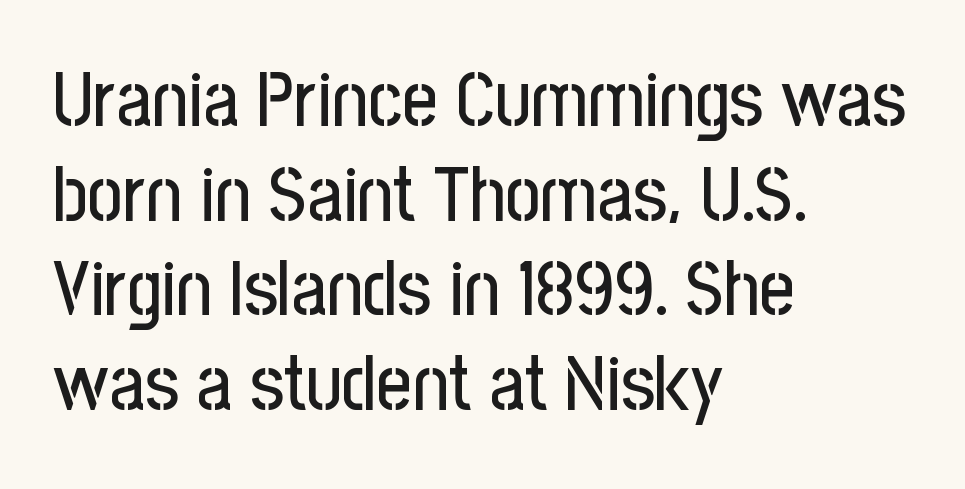
The image shows 77 px condensed sans-serif type, upright; set left-aligned, line spacing 1.23x, normal letter spacing, not underlined; low stroke contrast and a medium x-height.
